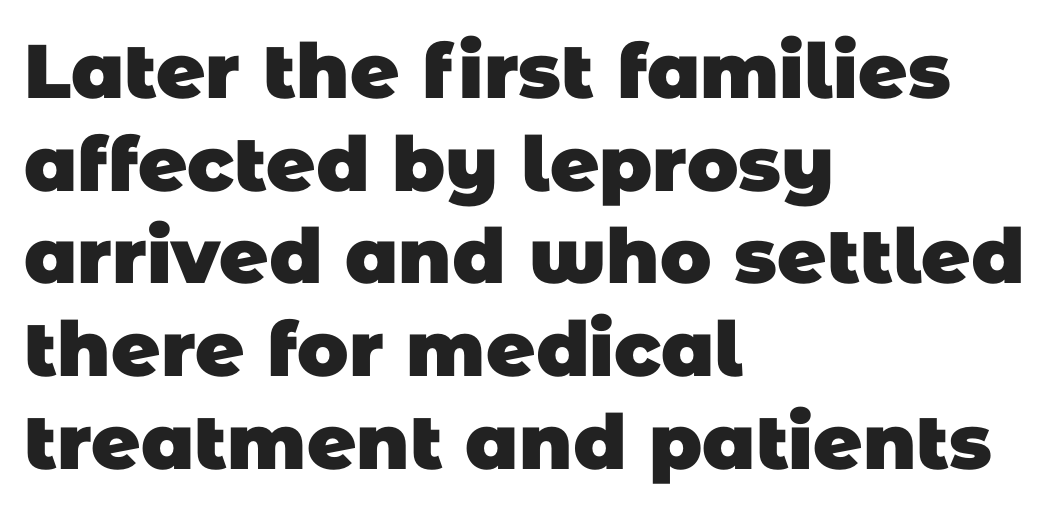
The image shows 76 px heavy sans-serif type; set left-aligned, line spacing 1.22x, normal letter spacing, not underlined; low stroke contrast and a large x-height.
